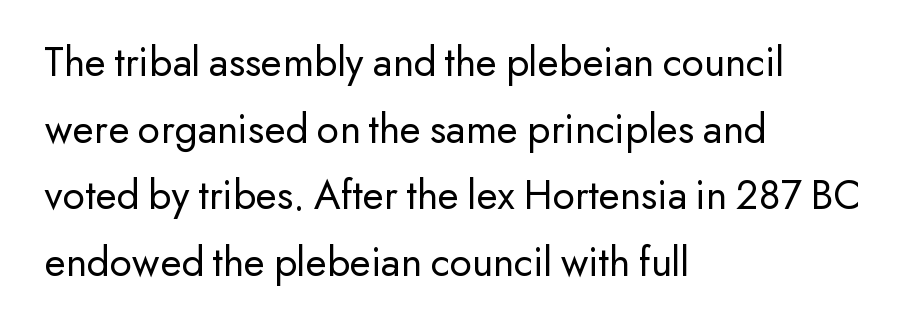
{"serif": "no", "italic": "no", "bold": "no", "weight": "regular", "width": "normal", "stroke_contrast": "low", "x_height": "small", "monospaced": "no", "underline": "no", "align": "left", "line_spacing": "normal", "line_spacing_ratio": 1.55, "letter_spacing": "normal", "letter_spacing_em": 0.0, "glyph_px": 43}
